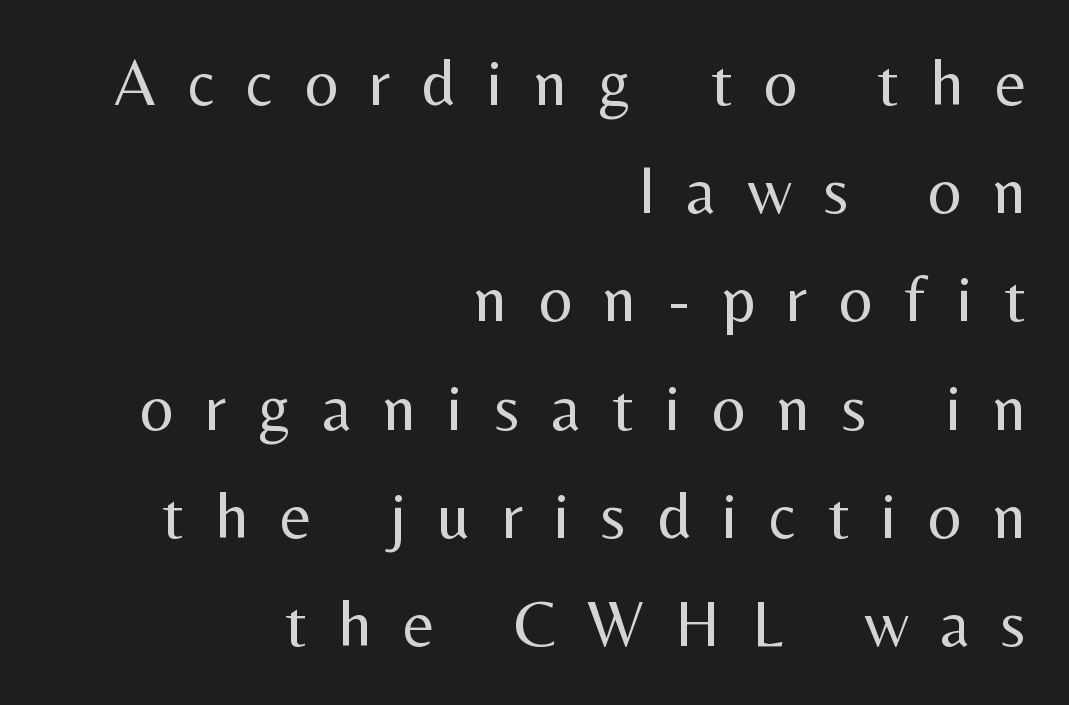
{"serif": "no", "italic": "no", "bold": "no", "weight": "regular", "width": "normal", "stroke_contrast": "medium", "x_height": "medium", "monospaced": "no", "underline": "no", "align": "right", "line_spacing": "normal", "line_spacing_ratio": 1.64, "letter_spacing": "wide", "letter_spacing_em": 0.48, "glyph_px": 66}
